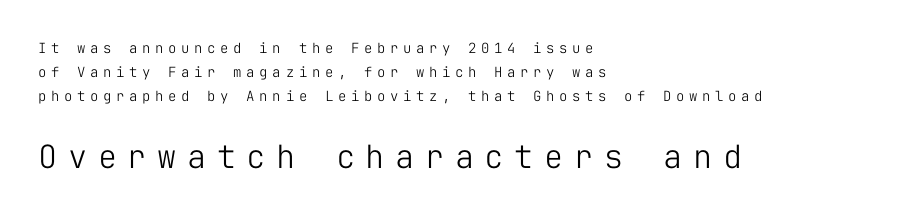
{"serif": "no", "italic": "no", "bold": "no", "weight": "light", "width": "normal", "stroke_contrast": "low", "x_height": "medium", "monospaced": "yes", "underline": "no", "align": "left", "line_spacing_ratio": 1.71, "letter_spacing": "wide", "letter_spacing_em": 0.33, "larger_block": "second", "size_ratio": 2.29, "glyph_px": 32}
